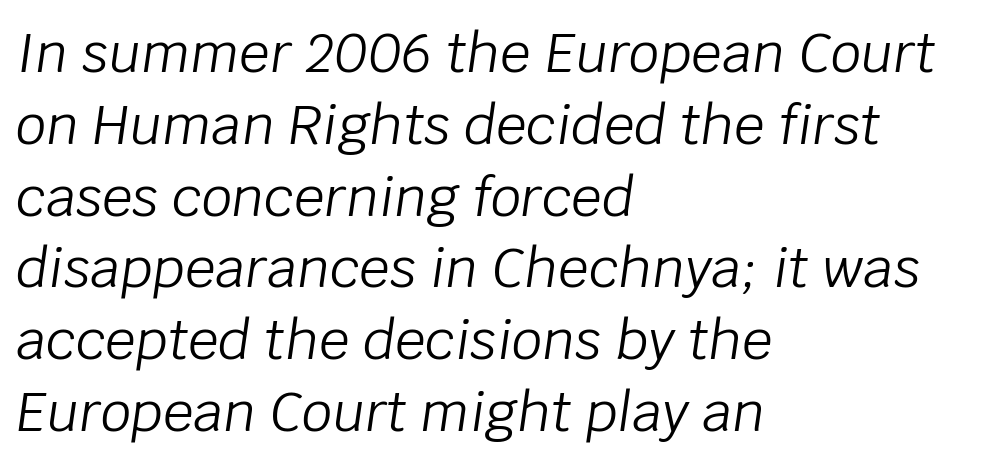
Q: Is the text bold? A: No.
Q: Is the text italic (slanted)? A: Yes, it leans right by about 8 degrees.
Q: Is the text underlined? A: No.
Q: How is the paragraph aligned? A: Left-aligned.
Q: Is the spacing between letters normal or unusually wide? A: Normal.
Q: Is the spacing between lines tight, normal or loose? A: Normal.
Q: Width (condensed, normal, or wide)? A: Normal.
Q: Stroke contrast? A: Low.
Q: x-height? A: Large.
Q: Monospaced? A: No.
